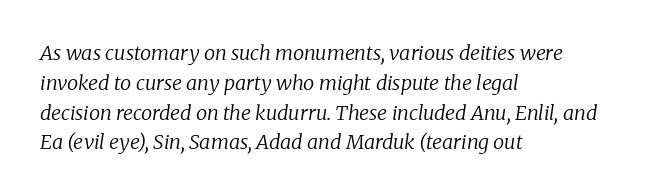
Is the block centered? No — it sits flush against the left margin. These glyphs show unthickened strokes, regular width or finer. In terms of letterspacing, this is plain default setting. The foot of each line stays bare and open. The designer left line spacing at the default.
